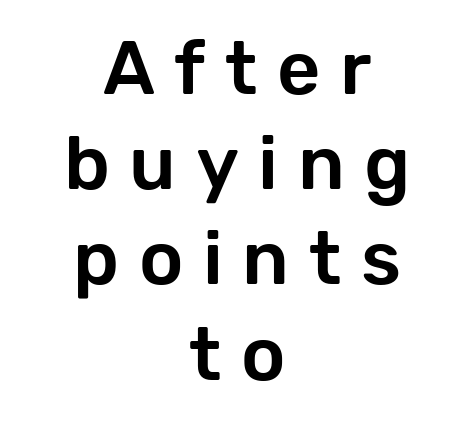
{"serif": "no", "italic": "no", "width": "normal", "stroke_contrast": "low", "x_height": "medium", "monospaced": "no", "underline": "no", "align": "center", "line_spacing": "normal", "line_spacing_ratio": 1.27, "letter_spacing": "wide", "letter_spacing_em": 0.26, "glyph_px": 75}
